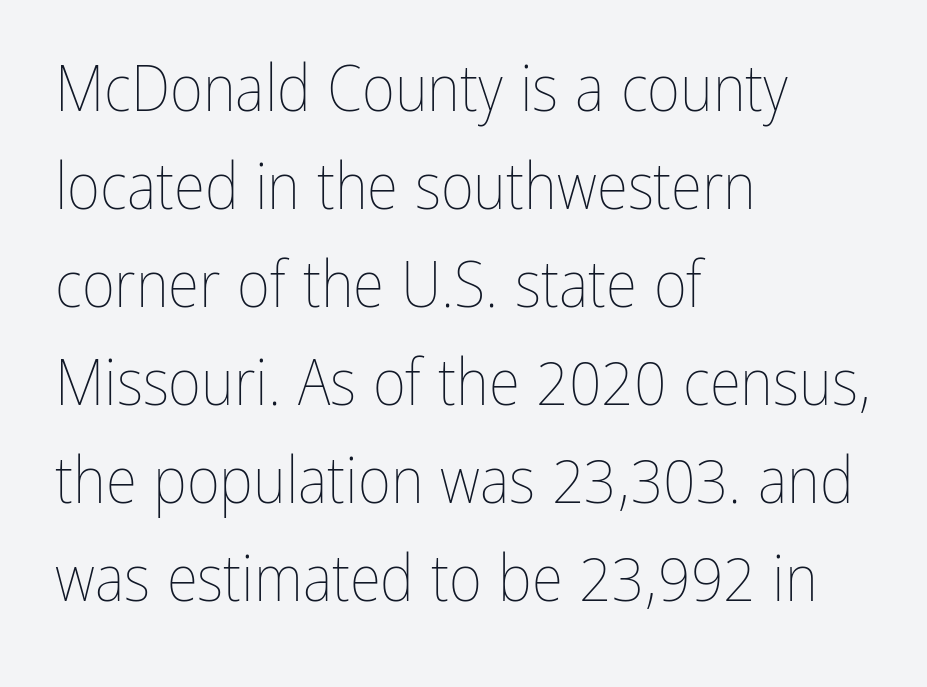
The image shows 64 px thin, condensed type, upright; set left-aligned, normal line spacing (1.53x), normal letter spacing, not underlined; low stroke contrast and a medium x-height.
